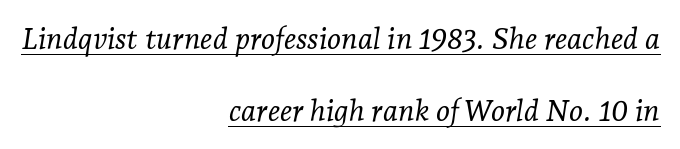
Q: Is the text bold? A: No.
Q: Is the text italic (slanted)? A: Yes, it leans right by about 7 degrees.
Q: Is the typeface a serif or a sans-serif typeface? A: Serif.
Q: Is the text underlined? A: Yes.
Q: How is the paragraph aligned? A: Right-aligned.
Q: Is the spacing between letters normal or unusually wide? A: Normal.
Q: Is the spacing between lines tight, normal or loose? A: Loose.
Q: Width (condensed, normal, or wide)? A: Normal.
Q: Stroke contrast? A: Low.
Q: x-height? A: Medium.
Q: Monospaced? A: No.
